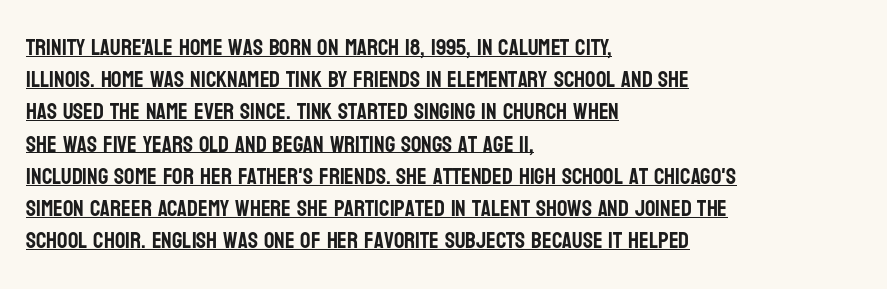
{"italic": "no", "underline": "yes", "align": "left", "line_spacing": "normal", "line_spacing_ratio": 1.4, "letter_spacing": "normal", "letter_spacing_em": 0.0, "glyph_px": 23}
